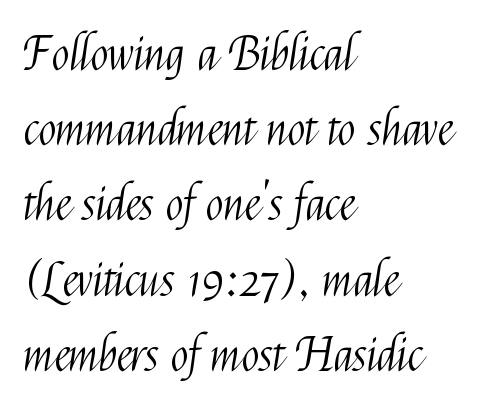
{"serif": "no", "bold": "no", "weight": "light", "width": "condensed", "stroke_contrast": "medium", "x_height": "medium", "monospaced": "no", "underline": "no", "align": "left", "line_spacing": "normal", "line_spacing_ratio": 1.6, "letter_spacing": "normal", "letter_spacing_em": 0.0, "glyph_px": 47}
